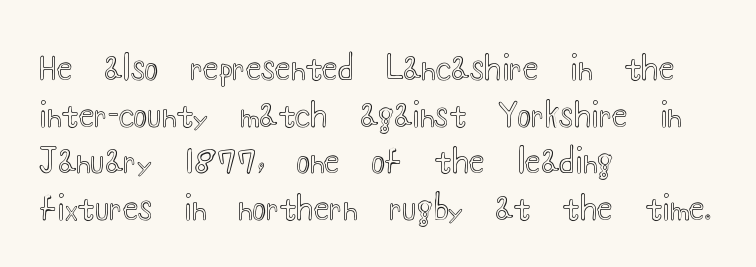
The image shows 32 px wide type, upright; set left-aligned, normal line spacing (1.46x), normal letter spacing, not underlined; a small x-height.
